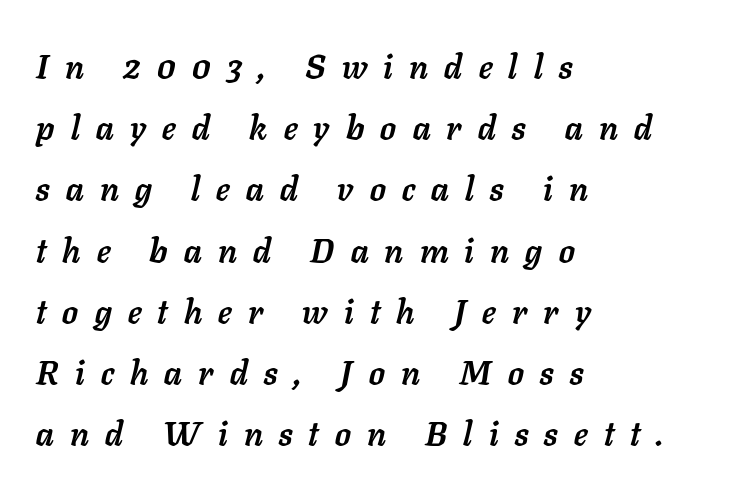
Q: Is the text bold? A: Yes.
Q: Is the text italic (slanted)? A: Yes, it leans right by about 11 degrees.
Q: Is the text underlined? A: No.
Q: How is the paragraph aligned? A: Left-aligned.
Q: Is the spacing between letters normal or unusually wide? A: Unusually wide.
Q: Width (condensed, normal, or wide)? A: Normal.
Q: Stroke contrast? A: Low.
Q: x-height? A: Medium.
Q: Monospaced? A: No.
